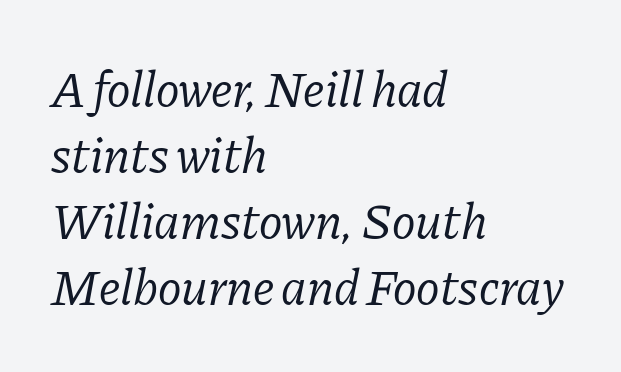
{"serif": "yes", "italic": "yes", "lean": "right", "slant_degrees": 11, "bold": "no", "weight": "regular", "width": "normal", "stroke_contrast": "low", "x_height": "medium", "monospaced": "no", "underline": "no", "align": "left", "line_spacing": "normal", "line_spacing_ratio": 1.32, "letter_spacing": "normal", "letter_spacing_em": 0.0, "glyph_px": 50}
